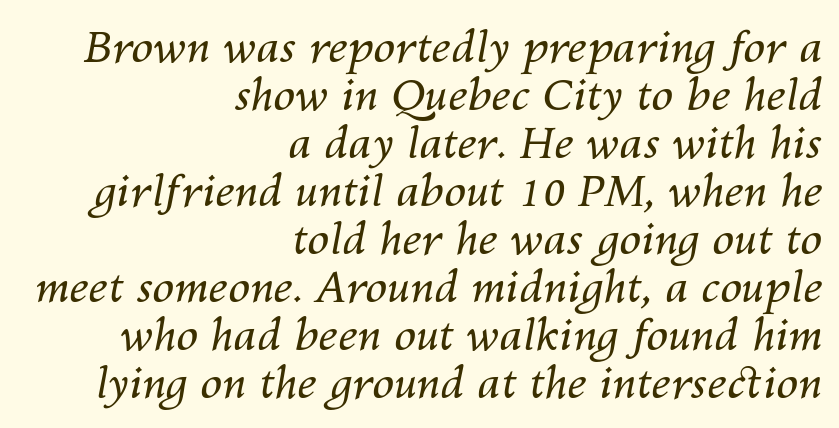
Q: Is the text bold? A: No.
Q: Is the text italic (slanted)? A: Yes, it leans right by about 10 degrees.
Q: Is the text underlined? A: No.
Q: How is the paragraph aligned? A: Right-aligned.
Q: Is the spacing between letters normal or unusually wide? A: Normal.
Q: Is the spacing between lines tight, normal or loose? A: Tight.
Q: Width (condensed, normal, or wide)? A: Normal.
Q: Stroke contrast? A: Medium.
Q: x-height? A: Medium.
Q: Monospaced? A: No.
